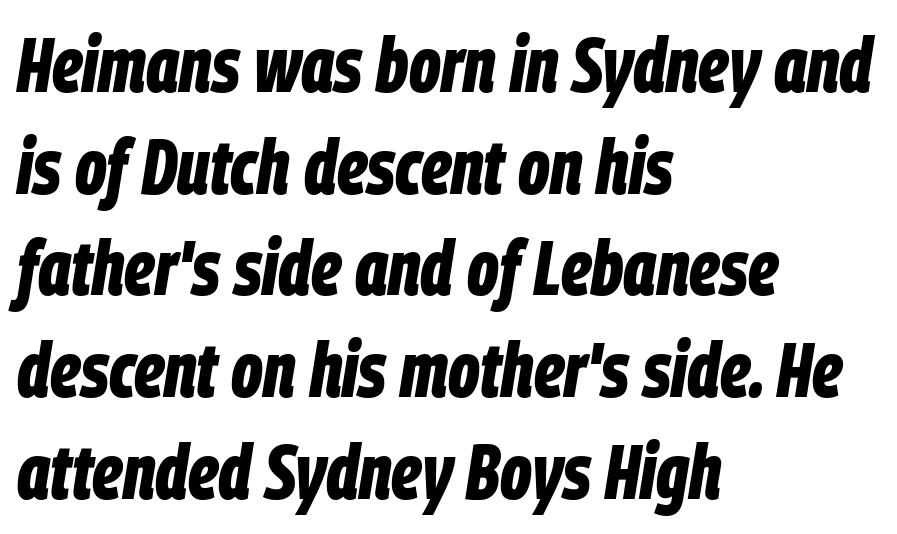
Q: Is the text bold? A: Yes.
Q: Is the text italic (slanted)? A: Yes, it leans right by about 9 degrees.
Q: Is the text underlined? A: No.
Q: How is the paragraph aligned? A: Left-aligned.
Q: Is the spacing between letters normal or unusually wide? A: Normal.
Q: Is the spacing between lines tight, normal or loose? A: Normal.
Q: Width (condensed, normal, or wide)? A: Condensed.
Q: Stroke contrast? A: Low.
Q: x-height? A: Large.
Q: Monospaced? A: No.
